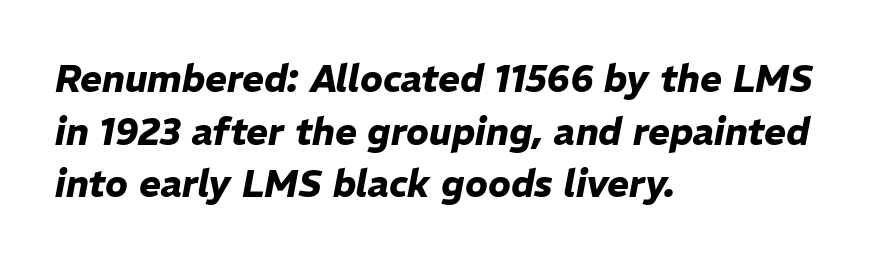
The image shows 37 px heavy type, italic (leaning right); set left-aligned, normal line spacing (1.42x), normal letter spacing, not underlined; low stroke contrast and a medium x-height.
